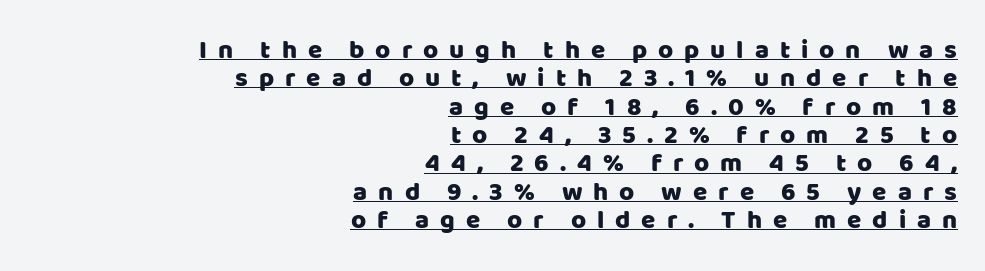
Q: Is the text italic (slanted)? A: No, it is upright.
Q: Is the text underlined? A: Yes.
Q: How is the paragraph aligned? A: Right-aligned.
Q: Is the spacing between letters normal or unusually wide? A: Unusually wide.
Q: Is the spacing between lines tight, normal or loose? A: Tight.
